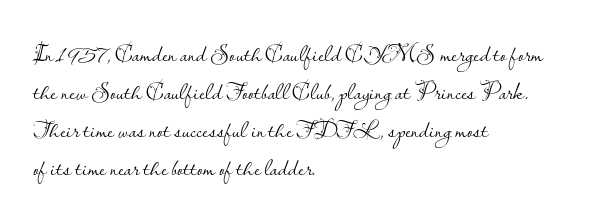
The specimen omits any rule beneath the text block's lines. All the whitespace from short lines collects on the right. Tracking here is standard; glyphs follow each other at the usual distance.
